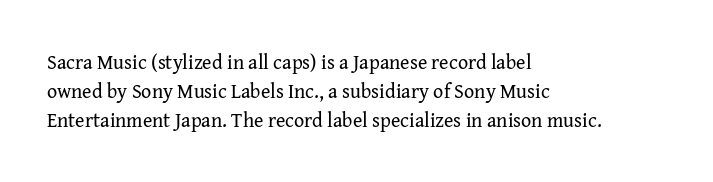
Q: Is the text bold? A: No.
Q: Is the text italic (slanted)? A: No, it is upright.
Q: Is the text underlined? A: No.
Q: How is the paragraph aligned? A: Left-aligned.
Q: Is the spacing between letters normal or unusually wide? A: Normal.
Q: Is the spacing between lines tight, normal or loose? A: Normal.
